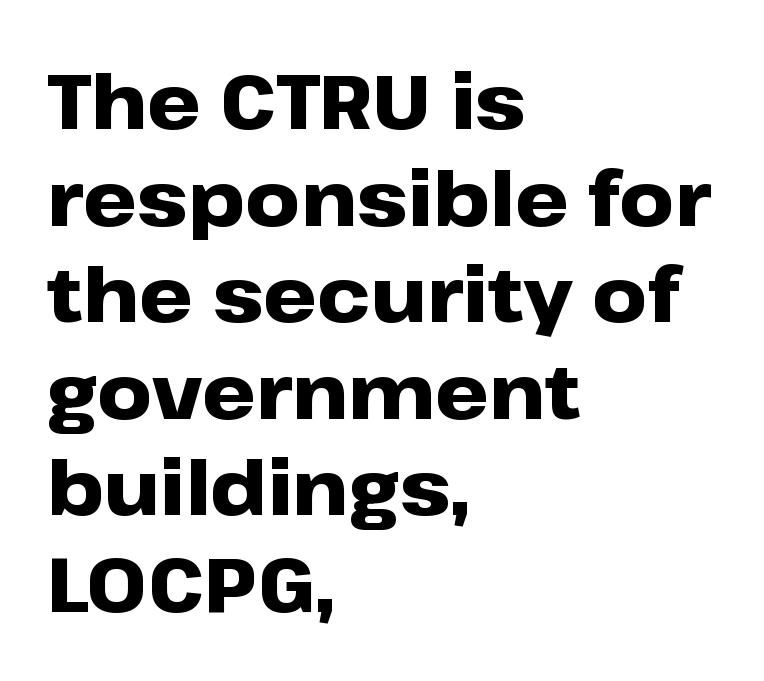
Unlike italic type, these characters show no tilt at all. Heavy-handed strokes throughout: this text is bold. You can tell from the bare stems that sans-serif type was used. Honestly, the row spacing looks completely unremarkable. Quick note: underline off. Line starts are locked; line ends wander.
